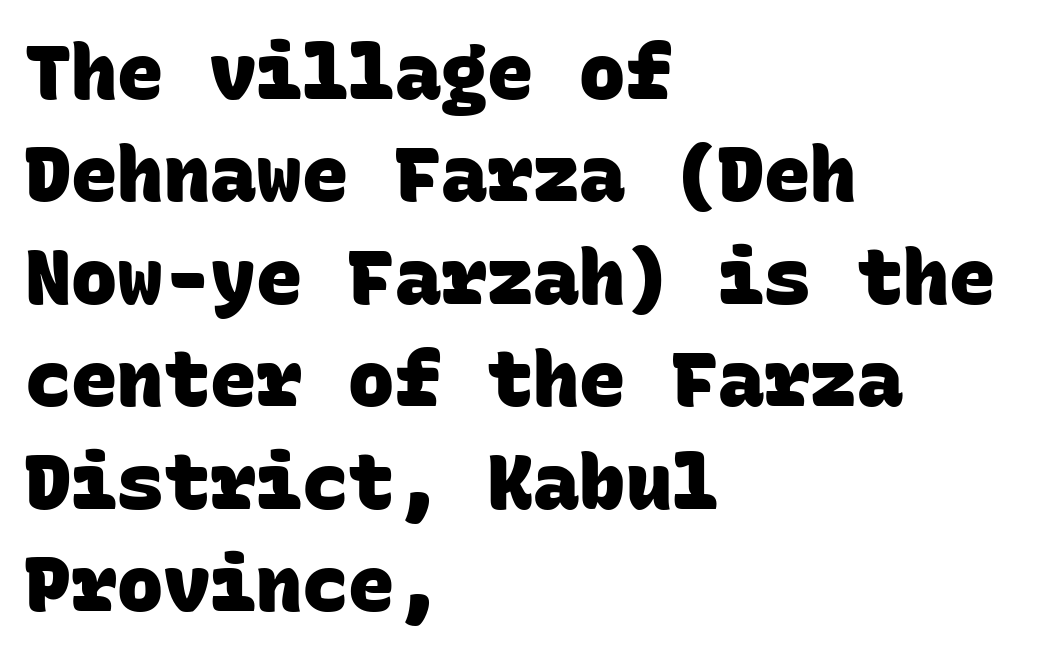
Q: Is the text bold? A: Yes.
Q: Is the typeface a serif or a sans-serif typeface? A: Sans-serif.
Q: Is the text underlined? A: No.
Q: How is the paragraph aligned? A: Left-aligned.
Q: Is the spacing between letters normal or unusually wide? A: Normal.
Q: Is the spacing between lines tight, normal or loose? A: Normal.
Q: Width (condensed, normal, or wide)? A: Normal.
Q: Stroke contrast? A: Low.
Q: x-height? A: Large.
Q: Monospaced? A: Yes.
